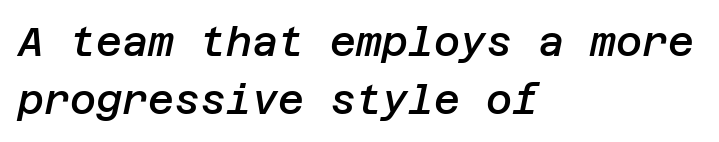
The image shows 40 px semibold type, italic (leaning right); set left-aligned, normal line spacing (1.45x), normal letter spacing, not underlined; low stroke contrast and a large x-height.
